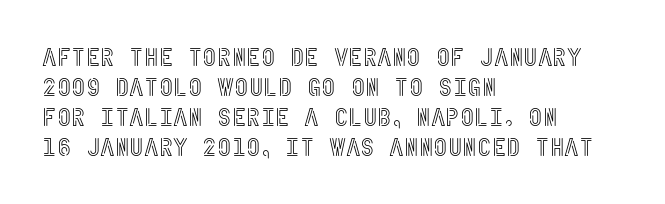
The image shows 25 px text type, upright; set left-aligned, line spacing 1.2x, normal letter spacing, not underlined.
